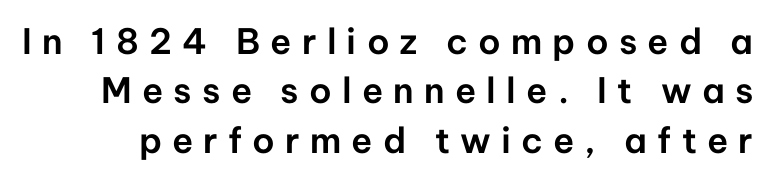
{"serif": "no", "italic": "no", "width": "normal", "stroke_contrast": "low", "x_height": "medium", "monospaced": "no", "underline": "no", "line_spacing": "normal", "line_spacing_ratio": 1.41, "letter_spacing": "wide", "letter_spacing_em": 0.29, "glyph_px": 35}
